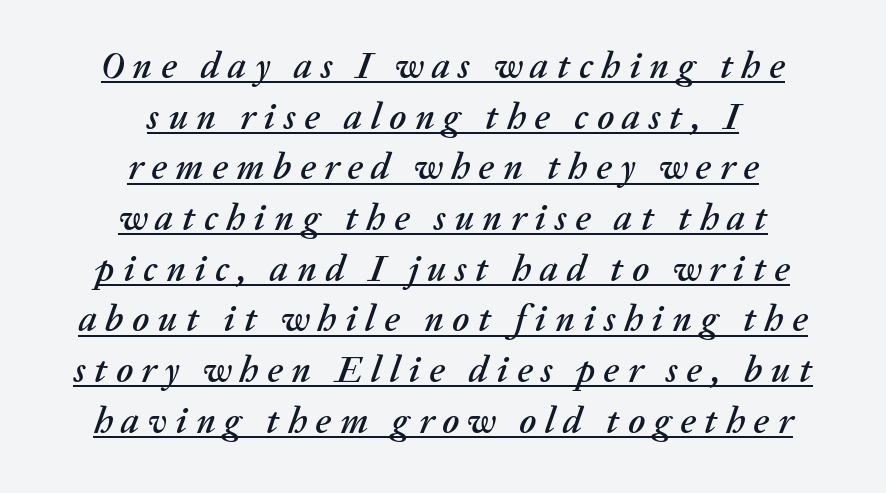
{"italic": "yes", "lean": "right", "slant_degrees": 20, "width": "normal", "stroke_contrast": "medium", "x_height": "medium", "monospaced": "no", "underline": "yes", "align": "center", "line_spacing": "normal", "line_spacing_ratio": 1.37, "letter_spacing": "wide", "letter_spacing_em": 0.23, "glyph_px": 37}
